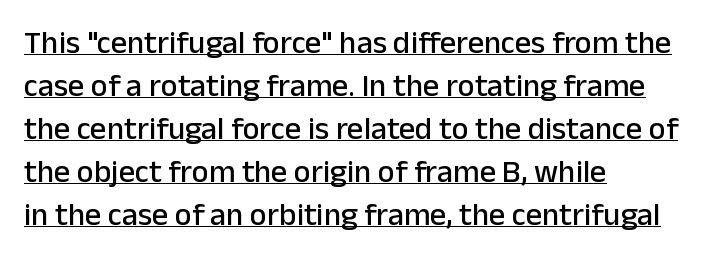
Q: Is the text italic (slanted)? A: No, it is upright.
Q: Is the typeface a serif or a sans-serif typeface? A: Sans-serif.
Q: Is the text underlined? A: Yes.
Q: How is the paragraph aligned? A: Left-aligned.
Q: Is the spacing between letters normal or unusually wide? A: Normal.
Q: Is the spacing between lines tight, normal or loose? A: Normal.
Q: Width (condensed, normal, or wide)? A: Normal.
Q: Stroke contrast? A: Low.
Q: x-height? A: Medium.
Q: Monospaced? A: No.
